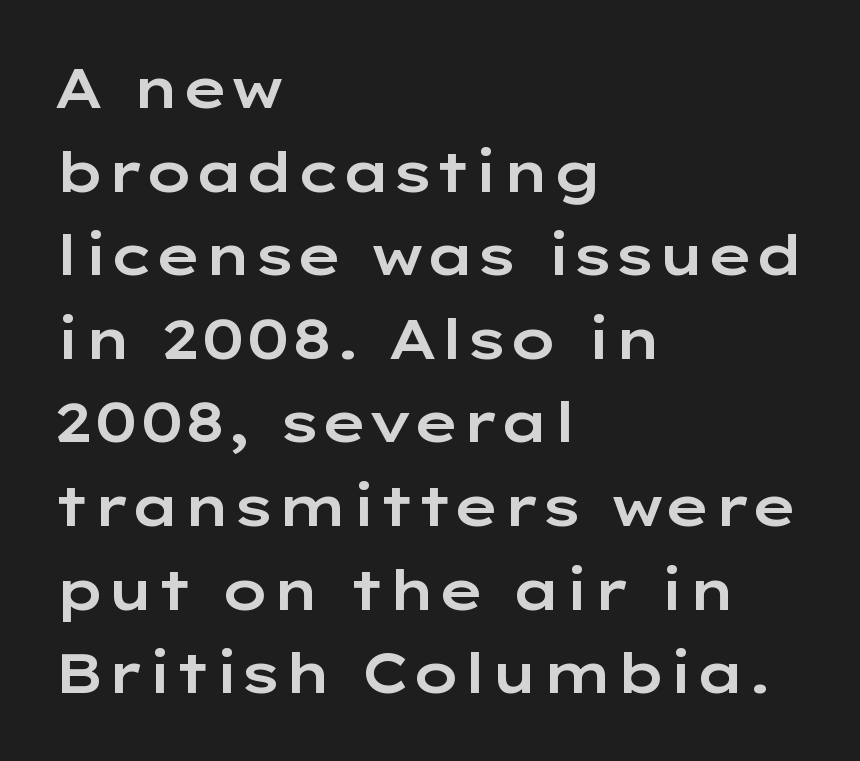
{"serif": "no", "italic": "no", "width": "wide", "stroke_contrast": "low", "x_height": "medium", "monospaced": "no", "underline": "no", "align": "left", "line_spacing": "normal", "line_spacing_ratio": 1.52, "letter_spacing": "normal", "letter_spacing_em": 0.0, "glyph_px": 55}
